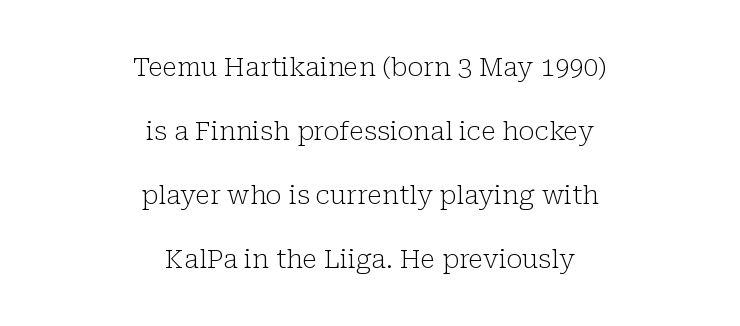
The image shows 26 px text type, upright; set centered, loose line spacing (2.46x), normal letter spacing, not underlined.
